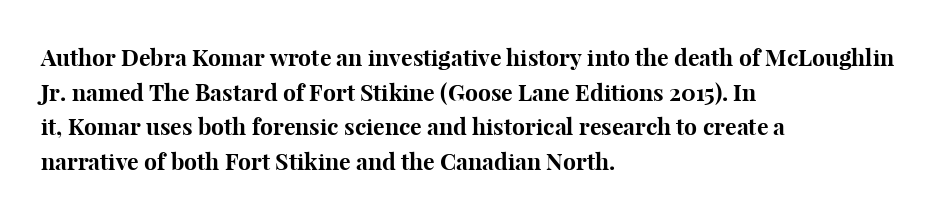
Q: Is the text bold? A: Yes.
Q: Is the text italic (slanted)? A: No, it is upright.
Q: Is the text underlined? A: No.
Q: How is the paragraph aligned? A: Left-aligned.
Q: Is the spacing between letters normal or unusually wide? A: Normal.
Q: Is the spacing between lines tight, normal or loose? A: Normal.
